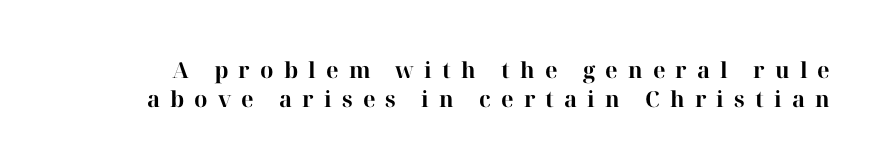
Q: Is the text bold? A: Yes.
Q: Is the text italic (slanted)? A: No, it is upright.
Q: Is the text underlined? A: No.
Q: Is the spacing between letters normal or unusually wide? A: Unusually wide.
Q: Is the spacing between lines tight, normal or loose? A: Normal.
